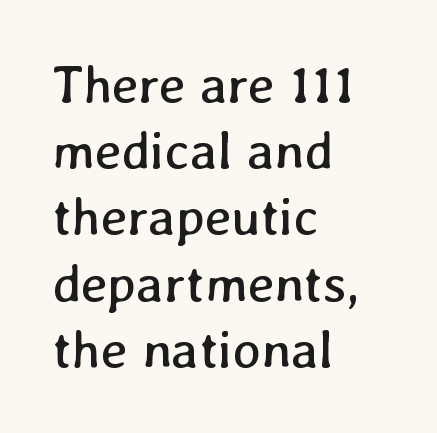
Q: Is the text bold? A: No.
Q: Is the text underlined? A: No.
Q: How is the paragraph aligned? A: Left-aligned.
Q: Is the spacing between letters normal or unusually wide? A: Normal.
Q: Is the spacing between lines tight, normal or loose? A: Normal.
Q: Width (condensed, normal, or wide)? A: Normal.
Q: Stroke contrast? A: Low.
Q: x-height? A: Medium.
Q: Monospaced? A: No.
